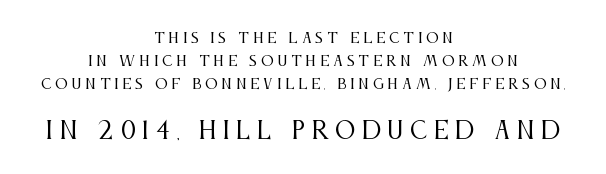
Typeset on center — no edge is straight. The letters look calm and open, with moderate or lighter stems. The words here are not underlined. Students, observe: this is what conventionally led text looks like. The type sits square on the baseline with zero lean. Look at the glyph heights: the lower group is clearly the bigger setting.
